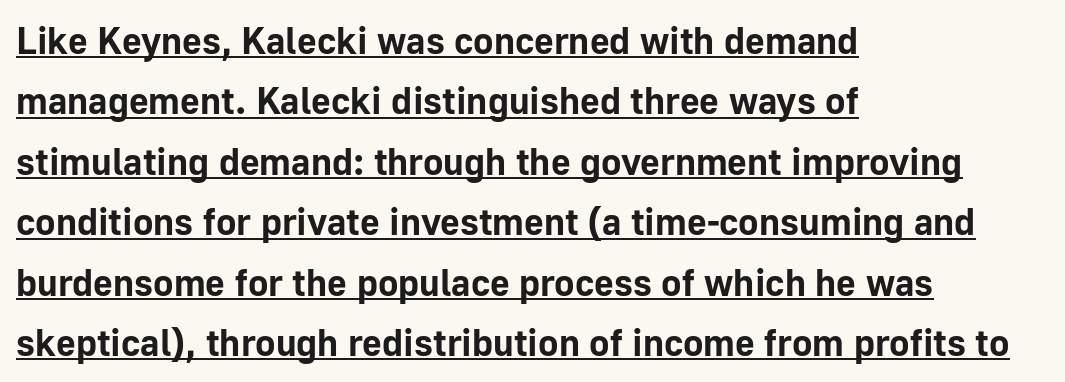
The image shows 38 px bold sans-serif type, upright; set left-aligned, normal line spacing (1.59x), normal letter spacing, underlined; low stroke contrast and a medium x-height.
